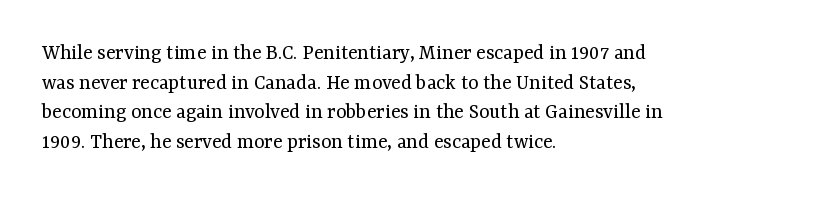
{"italic": "no", "bold": "no", "underline": "no", "align": "left", "line_spacing": "normal", "line_spacing_ratio": 1.35, "letter_spacing": "normal", "letter_spacing_em": 0.0, "glyph_px": 22}
